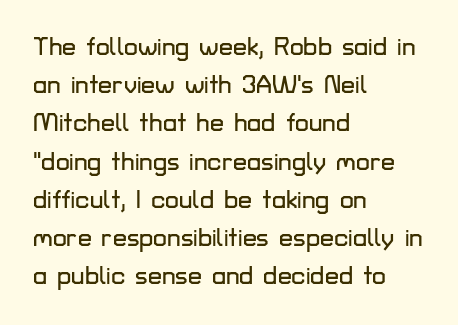
{"italic": "no", "underline": "no", "align": "left", "line_spacing": "normal", "line_spacing_ratio": 1.53, "letter_spacing": "normal", "letter_spacing_em": 0.0, "glyph_px": 25}
